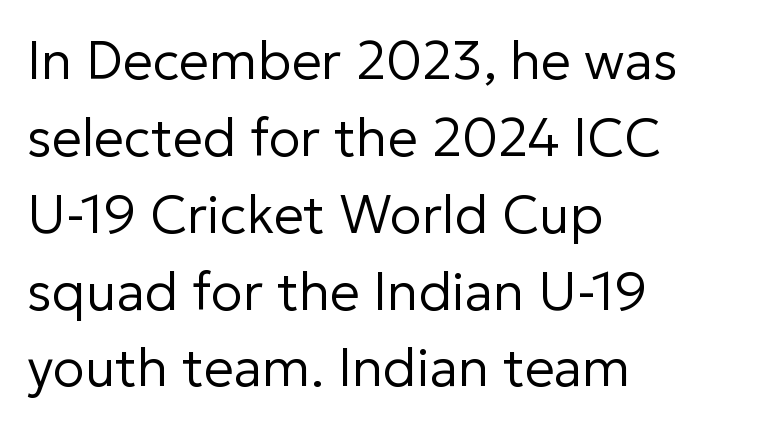
{"serif": "no", "italic": "no", "bold": "no", "weight": "regular", "width": "normal", "stroke_contrast": "low", "x_height": "medium", "monospaced": "no", "underline": "no", "align": "left", "line_spacing": "normal", "line_spacing_ratio": 1.45, "letter_spacing": "normal", "letter_spacing_em": 0.0, "glyph_px": 53}
